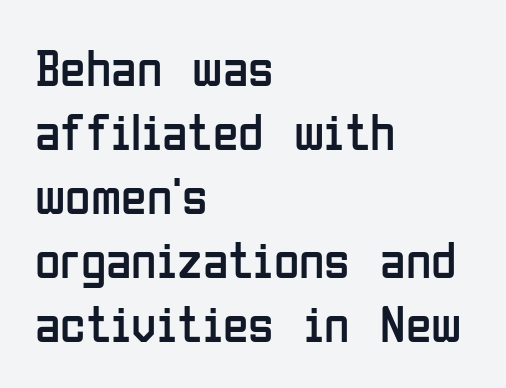
The gap between lines stays unmarked. Each letter keeps its own natural width here, so spacing adapts to shape. The gaps between neighbouring characters are ordinary and unremarkable. This rendering uses left alignment, leaving the right contour irregular. Characters remain perfectly vertical along every line. A sans-serif font was chosen for this passage.
